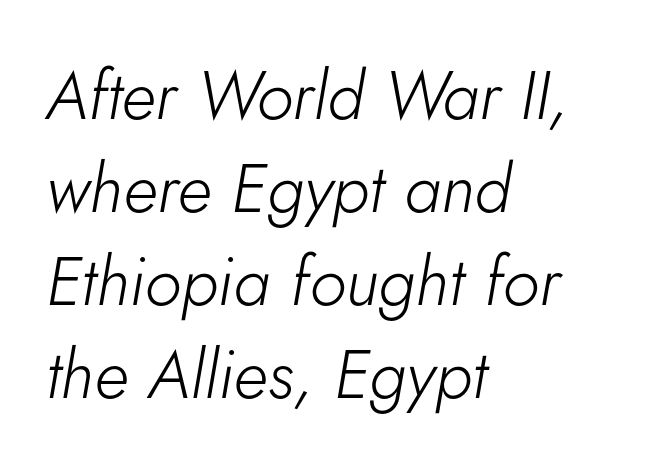
The image shows 68 px light type, italic (leaning right); set left-aligned, normal line spacing (1.37x), normal letter spacing, not underlined; low stroke contrast and a small x-height.
